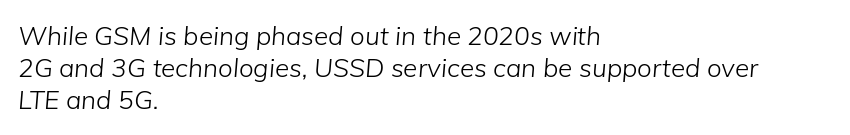
The image shows 26 px text type, italic (leaning right); set left-aligned, line spacing 1.24x, normal letter spacing, not underlined.
